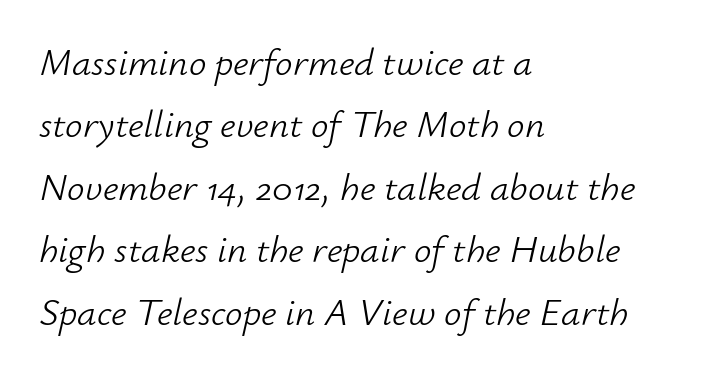
The image shows 39 px light type, italic (leaning right); set left-aligned, normal line spacing (1.6x), normal letter spacing, not underlined; low stroke contrast and a small x-height.
